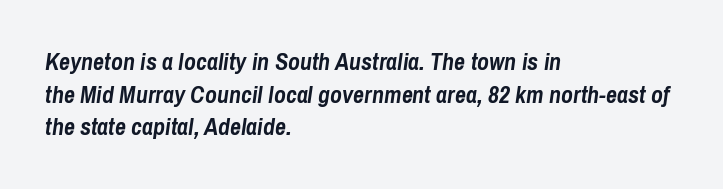
Bold? Absolutely — the strokes are thick and heavy. The compositor pushed each line to the left boundary. Check under the words: just untouched page. Each word holds together tightly as a unit, with standard inter-letter gaps. The vertical gap from one line to the next is medium.
